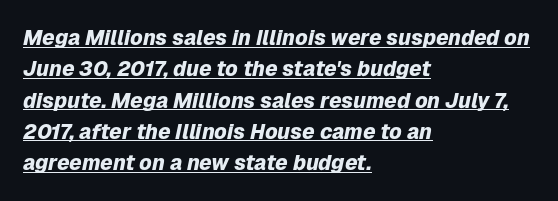
{"italic": "yes", "lean": "right", "slant_degrees": 12, "bold": "yes", "underline": "yes", "align": "left", "line_spacing": "normal", "line_spacing_ratio": 1.49, "letter_spacing": "normal", "letter_spacing_em": 0.0, "glyph_px": 21}
